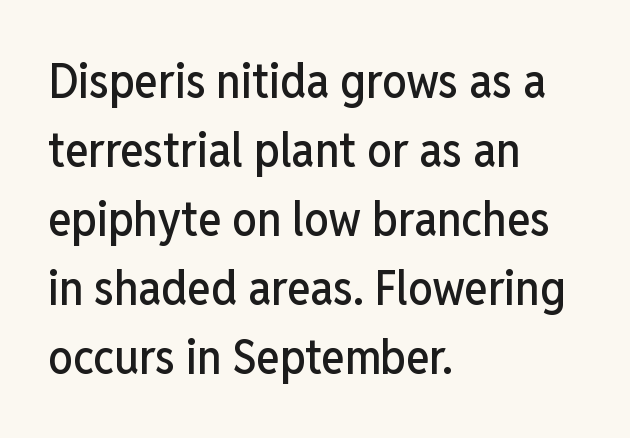
Each letter keeps its own natural width here, so spacing adapts to shape. A roman cut, with each character standing at attention. Line starts are locked; line ends wander. Unlike a traditional serif, this face leaves its strokes unadorned. In terms of letterspacing, this is plain default setting.
